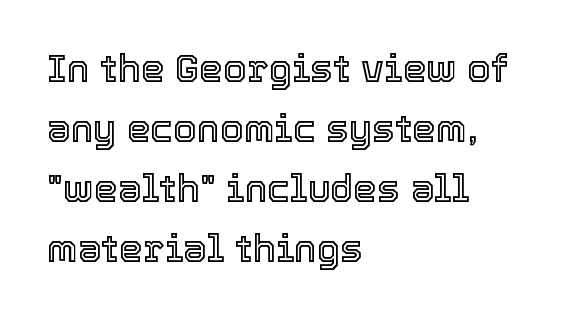
This sample uses plain, unmodified letter spacing. A typesetter would call this leading conventional body-copy spacing. The letters advance in unequal steps, a hallmark of proportional type. Just letters on the line, the space beneath them empty. Characters remain perfectly vertical along every line.
